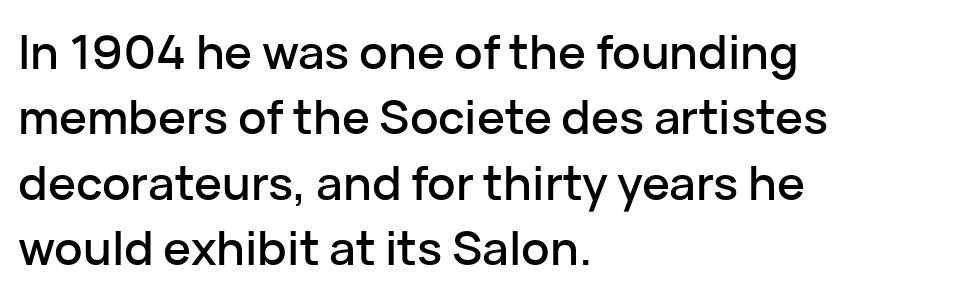
{"serif": "no", "italic": "no", "width": "normal", "stroke_contrast": "low", "x_height": "medium", "monospaced": "no", "underline": "no", "align": "left", "line_spacing": "normal", "line_spacing_ratio": 1.39, "letter_spacing": "normal", "letter_spacing_em": 0.0, "glyph_px": 47}
